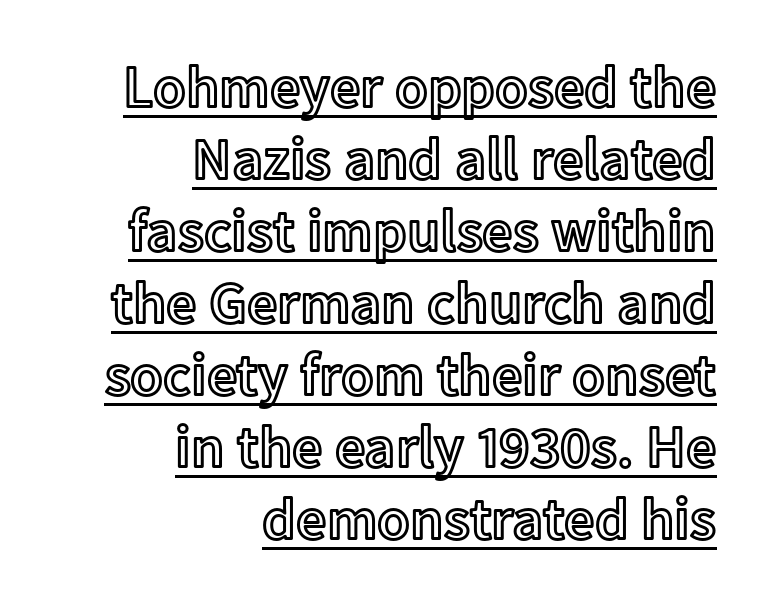
{"italic": "no", "width": "normal", "x_height": "medium", "monospaced": "no", "underline": "yes", "align": "right", "line_spacing_ratio": 1.2, "letter_spacing": "normal", "letter_spacing_em": 0.0, "glyph_px": 60}
